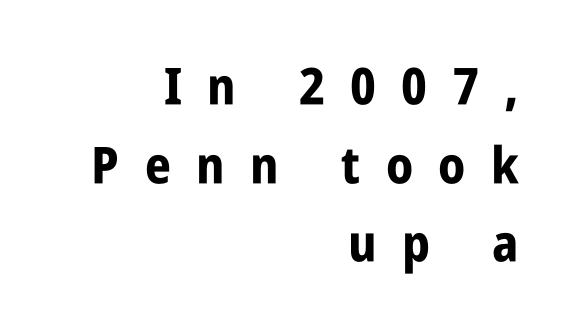
Q: Is the text bold? A: Yes.
Q: Is the text italic (slanted)? A: No, it is upright.
Q: Is the typeface a serif or a sans-serif typeface? A: Sans-serif.
Q: Is the text underlined? A: No.
Q: How is the paragraph aligned? A: Right-aligned.
Q: Is the spacing between letters normal or unusually wide? A: Unusually wide.
Q: Is the spacing between lines tight, normal or loose? A: Normal.
Q: Width (condensed, normal, or wide)? A: Condensed.
Q: Stroke contrast? A: Low.
Q: x-height? A: Large.
Q: Monospaced? A: No.
